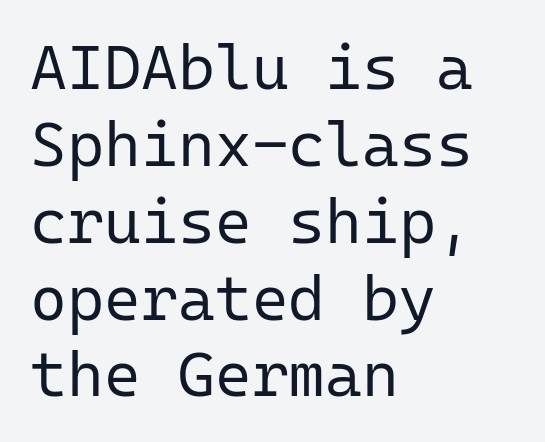
No letter is thick-stroked: the sample isn't bold. Italic? Not at all — the glyphs are vertical. If you drew a ruler down the left edge, every line would touch it. Does extra space separate the letters? No, they use regular spacing. The rendering shows plain stroke endings on the letterforms — a sans-serif design.
